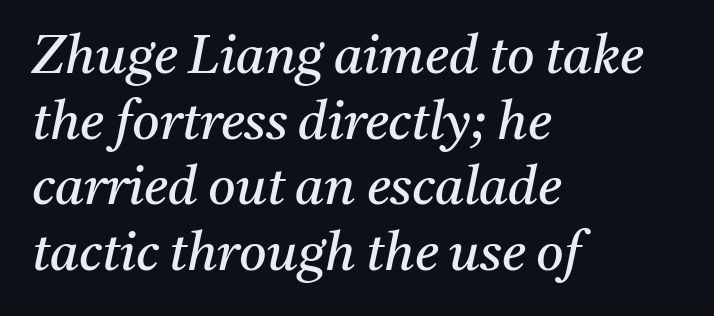
The image shows 53 px regular-weight serif type, italic (leaning right); set left-aligned, line spacing 1.24x, normal letter spacing, not underlined; medium stroke contrast and a medium x-height.
